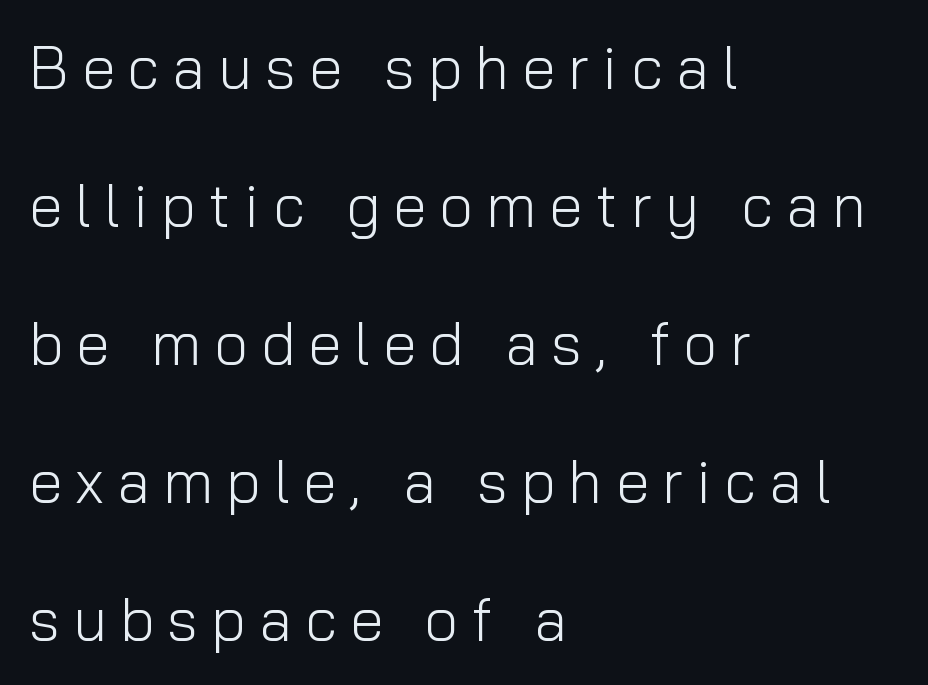
The words here are not underlined. Typographically, this falls in the sans-serif category. Honestly, the rows look like they've been pulled way apart. The passage shown is not bold in any degree.
